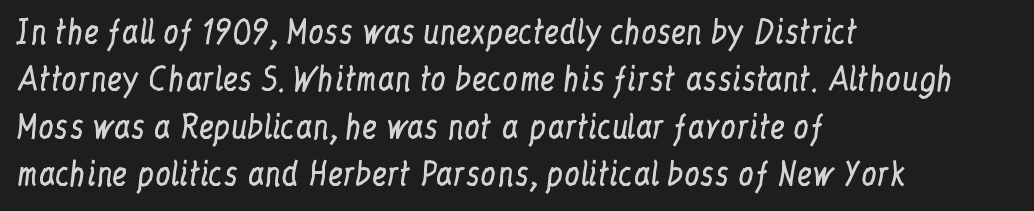
Q: Is the text bold? A: No.
Q: Is the text italic (slanted)? A: Yes.
Q: Is the typeface a serif or a sans-serif typeface? A: Serif.
Q: Is the text underlined? A: No.
Q: How is the paragraph aligned? A: Left-aligned.
Q: Is the spacing between letters normal or unusually wide? A: Normal.
Q: Is the spacing between lines tight, normal or loose? A: Normal.
Q: Width (condensed, normal, or wide)? A: Condensed.
Q: Stroke contrast? A: Low.
Q: x-height? A: Medium.
Q: Monospaced? A: No.
